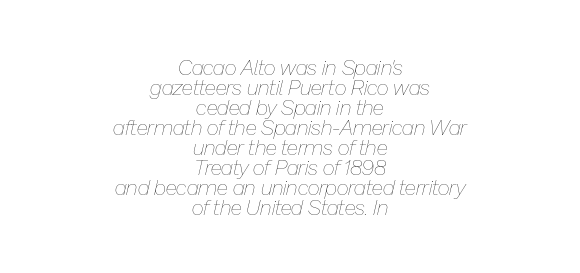
No letter is thick-stroked: the sample isn't bold. The face used here has a pronounced slope to its letters. If you folded the block vertically in half, each line would mirror itself in length. Only glyphs here, with clear space below each row.
